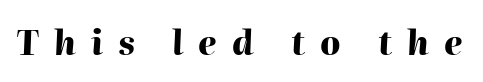
The image shows 33 px heavy type, italic (leaning right); set unusually wide letter spacing (+0.46 em), not underlined; high stroke contrast and a medium x-height.
